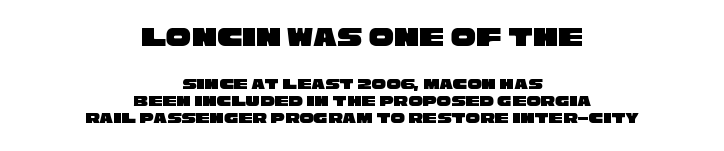
Q: Is the typeface a serif or a sans-serif typeface? A: Sans-serif.
Q: Is the text underlined? A: No.
Q: How is the paragraph aligned? A: Centered.
Q: Is the spacing between letters normal or unusually wide? A: Normal.
Q: Is the spacing between lines tight, normal or loose? A: Tight.
Q: Which block of text is set in a larger size, the first (top) or the second (bottom)? A: The first (top) one.
Q: Width (condensed, normal, or wide)? A: Wide.
Q: Stroke contrast? A: Low.
Q: x-height? A: Large.
Q: Monospaced? A: No.
